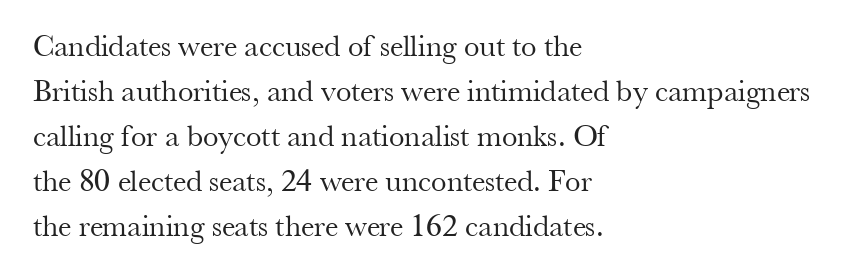
The image shows 31 px regular-weight serif type, upright; set left-aligned, normal line spacing (1.45x), normal letter spacing, not underlined; medium stroke contrast and a small x-height.
